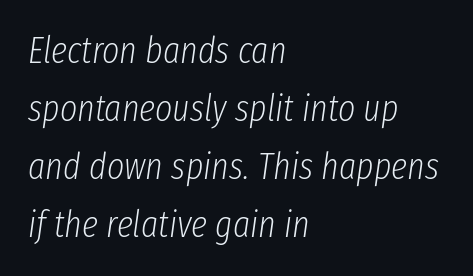
{"italic": "yes", "lean": "right", "slant_degrees": 8, "bold": "no", "weight": "light", "width": "condensed", "stroke_contrast": "low", "x_height": "medium", "monospaced": "no", "underline": "no", "align": "left", "line_spacing": "normal", "line_spacing_ratio": 1.57, "letter_spacing": "normal", "letter_spacing_em": 0.0, "glyph_px": 37}
